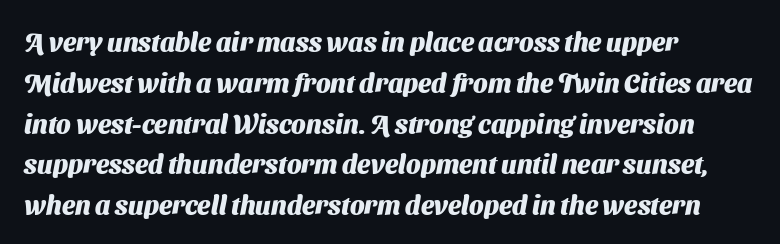
{"bold": "yes", "underline": "no", "align": "left", "line_spacing": "normal", "line_spacing_ratio": 1.57, "letter_spacing": "normal", "letter_spacing_em": 0.0, "glyph_px": 26}
